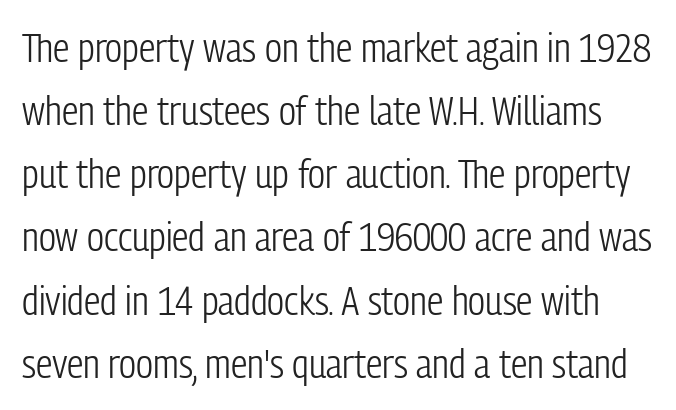
The image shows 41 px light, condensed sans-serif type, upright; set normal line spacing (1.54x), normal letter spacing, not underlined; low stroke contrast and a medium x-height.
